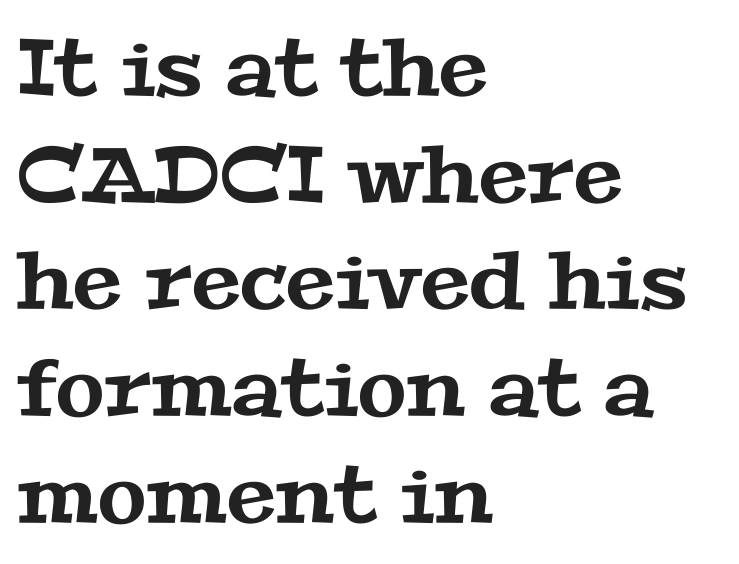
The words here are not underlined. Typographically, this falls in the serif category. Leading: standard. The ragged edge is on the right, which tells us the setting is flush left. Tracking value appears to be zero — textbook default spacing. Proportional: the letters do not fall into vertical columns.
